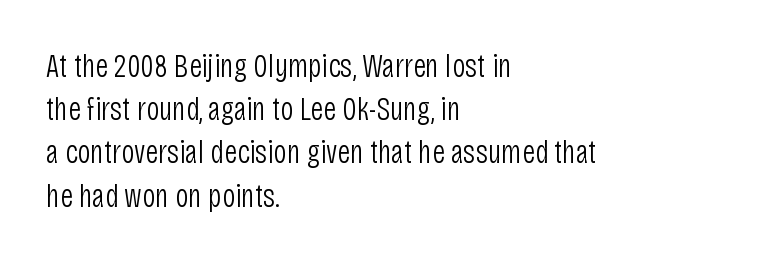
{"serif": "no", "italic": "no", "bold": "no", "weight": "light", "width": "condensed", "stroke_contrast": "low", "x_height": "large", "monospaced": "no", "underline": "no", "align": "left", "line_spacing": "normal", "line_spacing_ratio": 1.31, "letter_spacing": "normal", "letter_spacing_em": 0.0, "glyph_px": 33}
